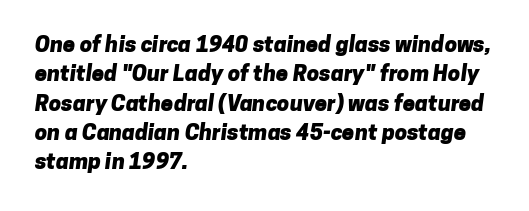
{"bold": "yes", "underline": "no", "align": "left", "line_spacing": "normal", "line_spacing_ratio": 1.33, "letter_spacing": "normal", "letter_spacing_em": 0.0, "glyph_px": 22}
